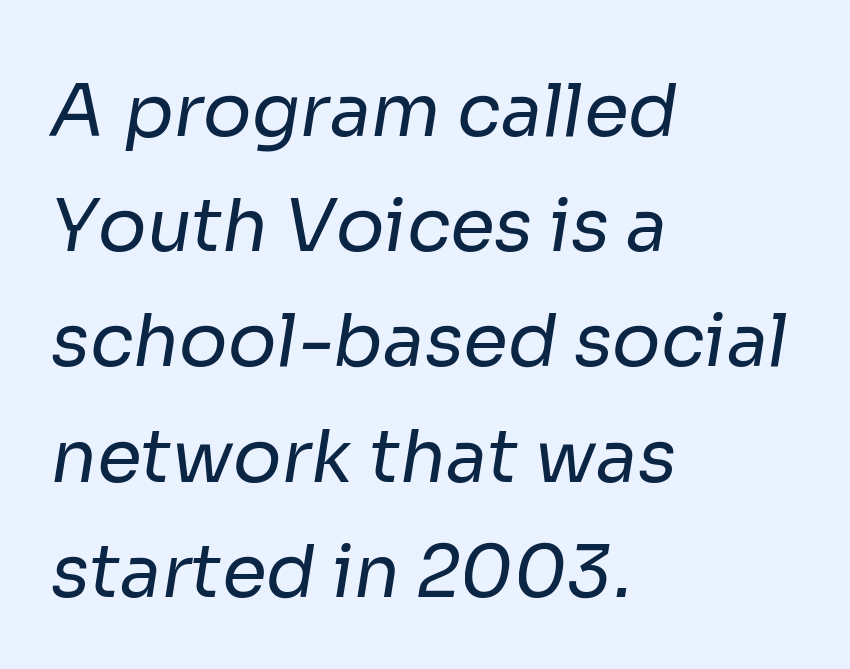
Is this a heavy cut? Hardly; it is regular or lighter. Short and long lines alike share a common starting point at left. Any mark beneath the type? The region is blank. Classification — sans serif.
